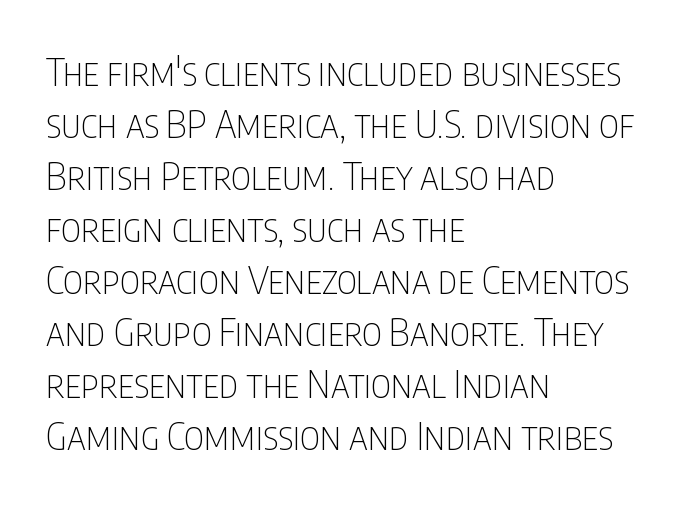
Q: Is the text bold? A: No.
Q: Is the text italic (slanted)? A: No, it is upright.
Q: Is the typeface a serif or a sans-serif typeface? A: Sans-serif.
Q: Is the text underlined? A: No.
Q: How is the paragraph aligned? A: Left-aligned.
Q: Is the spacing between letters normal or unusually wide? A: Normal.
Q: Is the spacing between lines tight, normal or loose? A: Normal.
Q: Width (condensed, normal, or wide)? A: Condensed.
Q: Stroke contrast? A: Low.
Q: x-height? A: Large.
Q: Monospaced? A: No.
